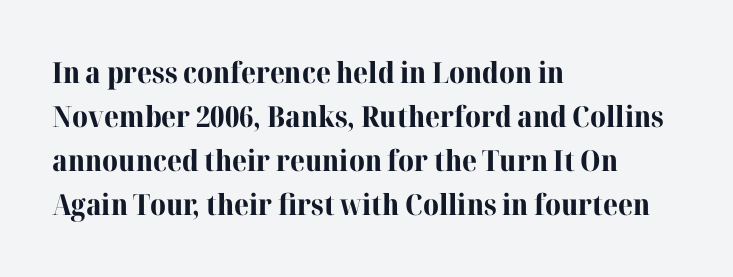
Q: Is the text bold? A: Yes.
Q: Is the text italic (slanted)? A: No, it is upright.
Q: Is the typeface a serif or a sans-serif typeface? A: Serif.
Q: Is the text underlined? A: No.
Q: How is the paragraph aligned? A: Left-aligned.
Q: Is the spacing between letters normal or unusually wide? A: Normal.
Q: Is the spacing between lines tight, normal or loose? A: Normal.
Q: Width (condensed, normal, or wide)? A: Normal.
Q: Stroke contrast? A: High.
Q: x-height? A: Medium.
Q: Monospaced? A: No.
